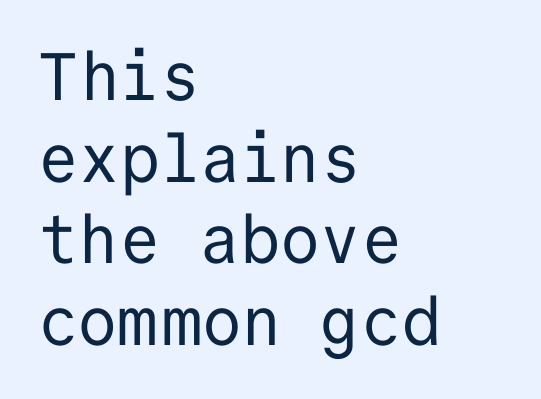
Q: Is the text bold? A: No.
Q: Is the text italic (slanted)? A: No, it is upright.
Q: Is the typeface a serif or a sans-serif typeface? A: Sans-serif.
Q: Is the text underlined? A: No.
Q: How is the paragraph aligned? A: Left-aligned.
Q: Is the spacing between letters normal or unusually wide? A: Normal.
Q: Width (condensed, normal, or wide)? A: Normal.
Q: Stroke contrast? A: Low.
Q: x-height? A: Medium.
Q: Monospaced? A: Yes.
